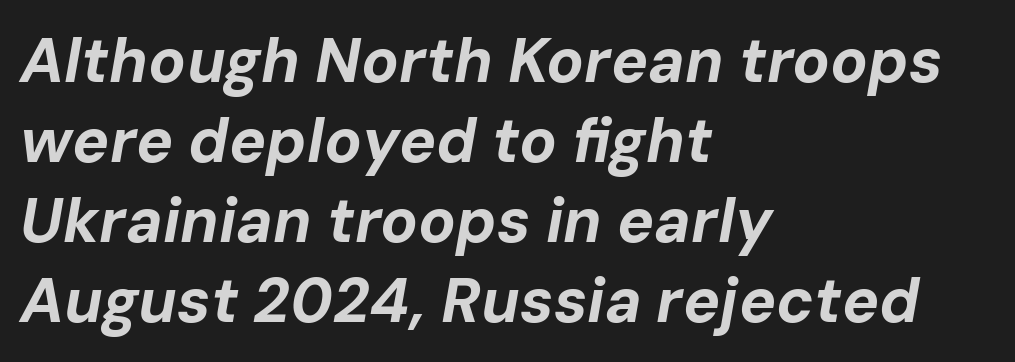
{"italic": "yes", "lean": "right", "slant_degrees": 10, "bold": "yes", "weight": "bold", "width": "normal", "stroke_contrast": "low", "x_height": "medium", "monospaced": "no", "underline": "no", "align": "left", "line_spacing": "normal", "line_spacing_ratio": 1.29, "letter_spacing": "normal", "letter_spacing_em": 0.0, "glyph_px": 62}
